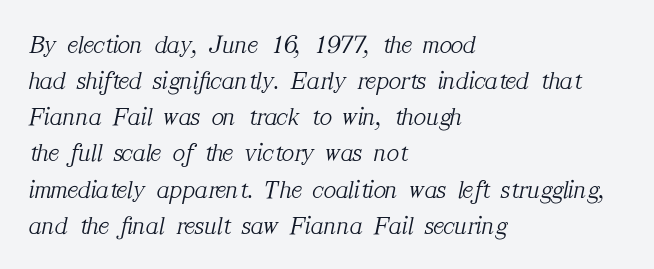
{"italic": "yes", "lean": "right", "slant_degrees": 12, "bold": "no", "underline": "no", "align": "left", "line_spacing": "normal", "line_spacing_ratio": 1.39, "letter_spacing": "normal", "letter_spacing_em": 0.0, "glyph_px": 26}
